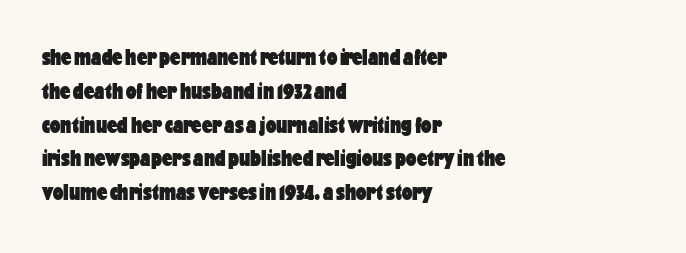
{"italic": "no", "bold": "yes", "underline": "no", "align": "left", "line_spacing": "normal", "line_spacing_ratio": 1.47, "letter_spacing": "normal", "letter_spacing_em": 0.0, "glyph_px": 23}
